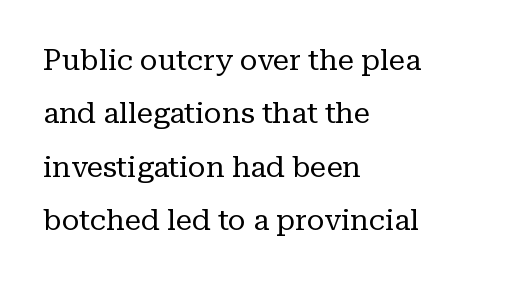
Check where the strokes stop: tiny serifs finish them off. Weight: regular or lighter. Varying glyph widths throughout — classic text-font behaviour. The letters stand straight up with perfectly vertical stems.
